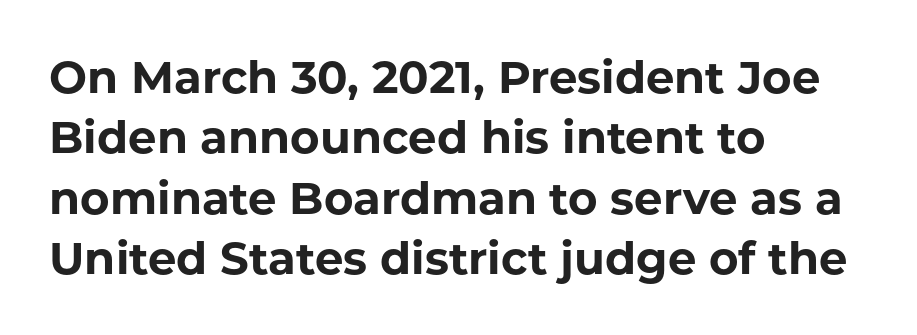
The image shows 45 px bold sans-serif type, upright; set left-aligned, normal line spacing (1.34x), normal letter spacing, not underlined; low stroke contrast and a medium x-height.
